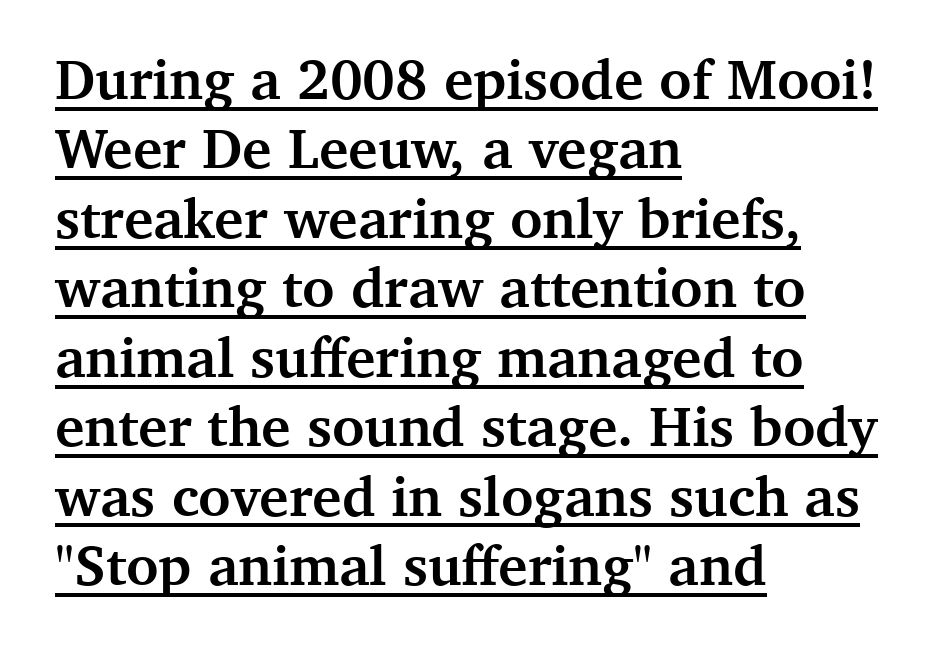
Q: Is the text bold? A: Yes.
Q: Is the text italic (slanted)? A: No, it is upright.
Q: Is the typeface a serif or a sans-serif typeface? A: Serif.
Q: Is the text underlined? A: Yes.
Q: How is the paragraph aligned? A: Left-aligned.
Q: Is the spacing between letters normal or unusually wide? A: Normal.
Q: Width (condensed, normal, or wide)? A: Normal.
Q: Stroke contrast? A: Medium.
Q: x-height? A: Medium.
Q: Monospaced? A: No.
